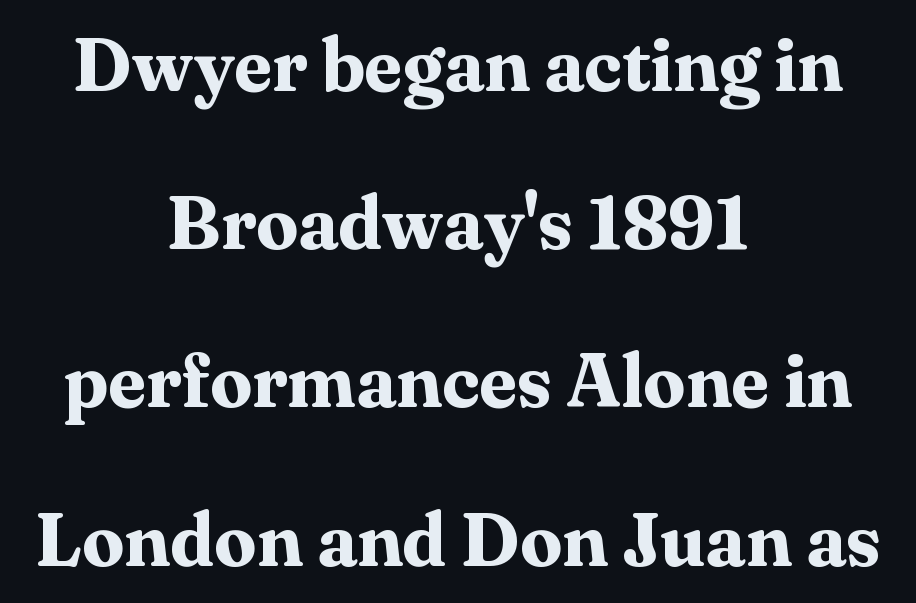
The image shows 75 px bold serif type, upright; set centered, loose line spacing (2.11x), normal letter spacing, not underlined; medium stroke contrast and a medium x-height.
